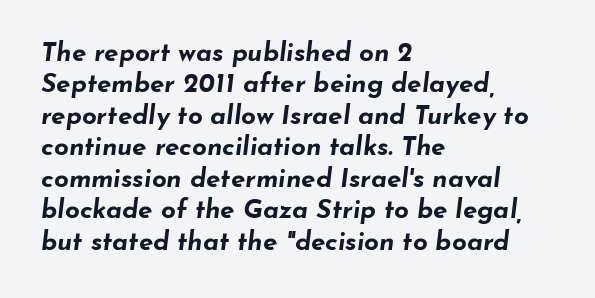
{"italic": "yes", "lean": "right", "slant_degrees": 7, "bold": "yes", "underline": "no", "align": "left", "line_spacing_ratio": 1.21, "letter_spacing": "normal", "letter_spacing_em": 0.0, "glyph_px": 26}
